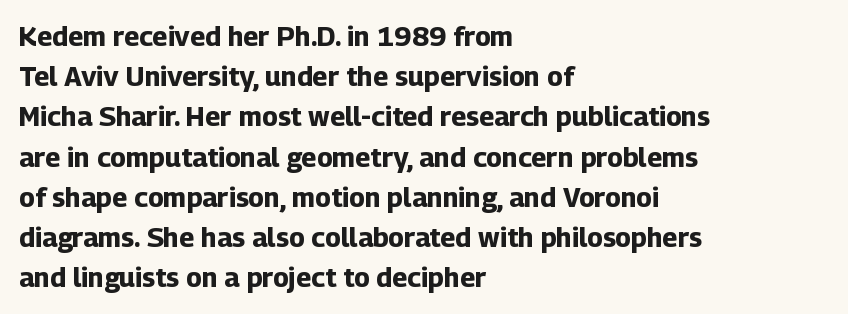
Q: Is the text bold? A: Yes.
Q: Is the text italic (slanted)? A: No, it is upright.
Q: Is the text underlined? A: No.
Q: How is the paragraph aligned? A: Left-aligned.
Q: Is the spacing between letters normal or unusually wide? A: Normal.
Q: Is the spacing between lines tight, normal or loose? A: Normal.
